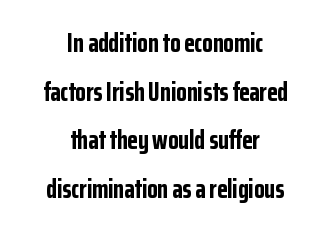
Q: Is the text bold? A: Yes.
Q: Is the text italic (slanted)? A: No, it is upright.
Q: Is the text underlined? A: No.
Q: How is the paragraph aligned? A: Centered.
Q: Is the spacing between letters normal or unusually wide? A: Normal.
